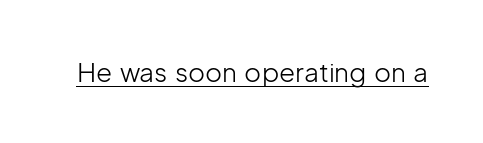
The image shows 26 px text type, upright; set normal letter spacing, underlined.
